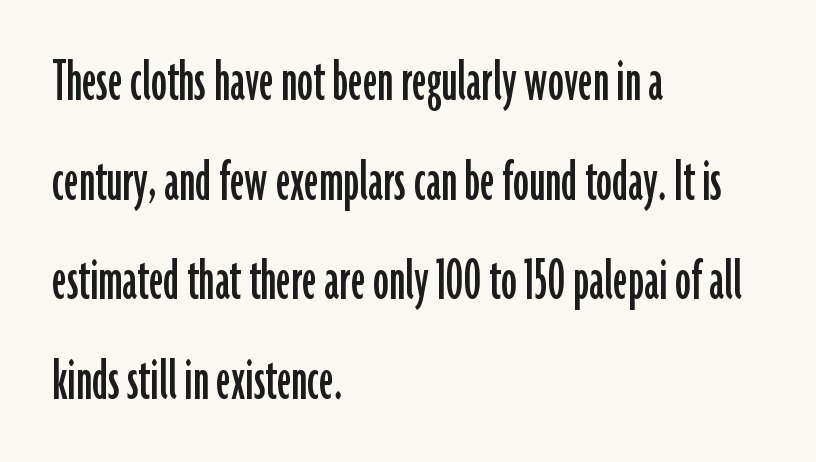
Q: Is the text italic (slanted)? A: No, it is upright.
Q: Is the typeface a serif or a sans-serif typeface? A: Sans-serif.
Q: Is the text underlined? A: No.
Q: How is the paragraph aligned? A: Left-aligned.
Q: Is the spacing between letters normal or unusually wide? A: Normal.
Q: Is the spacing between lines tight, normal or loose? A: Normal.
Q: Width (condensed, normal, or wide)? A: Condensed.
Q: Stroke contrast? A: Low.
Q: x-height? A: Medium.
Q: Monospaced? A: No.
